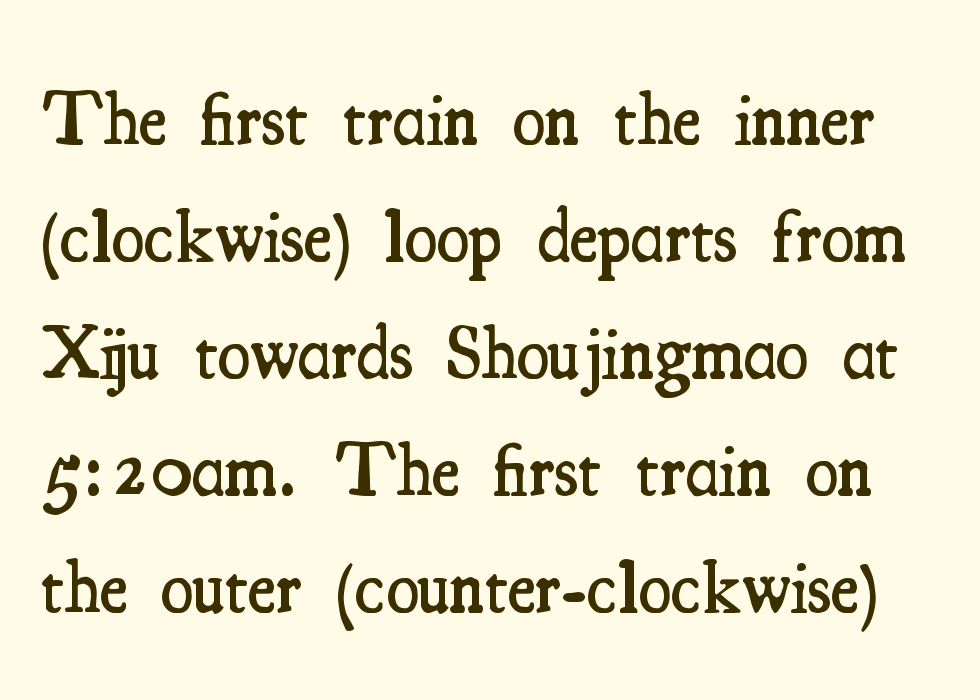
The space directly below the letters is spotless. Words appear dense and cohesive because spacing is normal. Are there feet on the stems? There are — it's a serif. Interline gaps are of average width in this sample. Semibold letterforms, between regular and bold.
